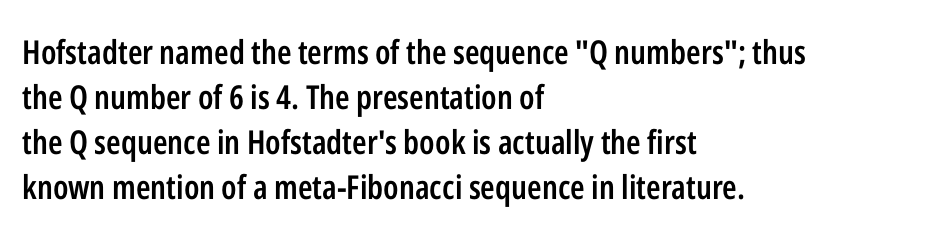
Q: Is the text bold? A: Semi-bold.
Q: Is the text italic (slanted)? A: No, it is upright.
Q: Is the typeface a serif or a sans-serif typeface? A: Sans-serif.
Q: Is the text underlined? A: No.
Q: How is the paragraph aligned? A: Left-aligned.
Q: Is the spacing between letters normal or unusually wide? A: Normal.
Q: Is the spacing between lines tight, normal or loose? A: Normal.
Q: Width (condensed, normal, or wide)? A: Condensed.
Q: Stroke contrast? A: Low.
Q: x-height? A: Medium.
Q: Monospaced? A: No.
